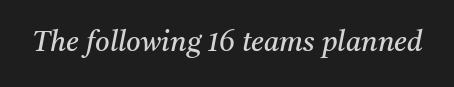
Standard letterfit; no display-style spreading of the glyphs. Check under the words: just untouched page. These lines are rendered in a variable-pitch font. Italic: yes, the glyphs are oblique. Caption: face not bold, strokes unweighted.
